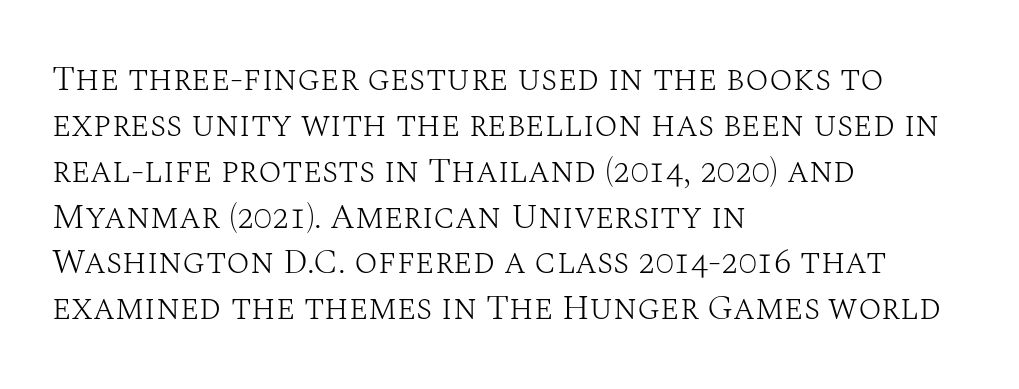
{"serif": "yes", "italic": "no", "bold": "no", "weight": "light", "width": "normal", "stroke_contrast": "medium", "x_height": "large", "monospaced": "no", "underline": "no", "align": "left", "line_spacing": "normal", "line_spacing_ratio": 1.31, "letter_spacing": "normal", "letter_spacing_em": 0.0, "glyph_px": 35}
